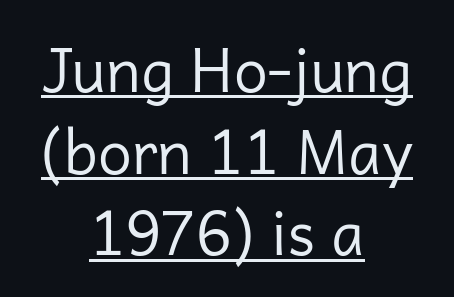
The image shows 61 px regular-weight sans-serif type, upright; set centered, normal line spacing (1.34x), normal letter spacing, underlined; low stroke contrast and a medium x-height.
